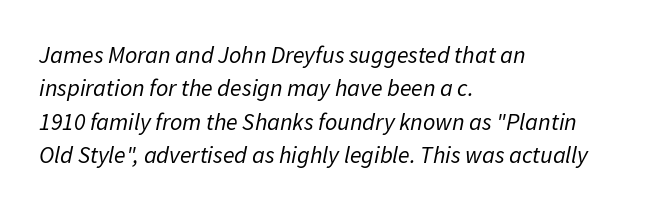
The image shows 24 px text type, italic (leaning right); set left-aligned, normal line spacing (1.39x), normal letter spacing, not underlined.
